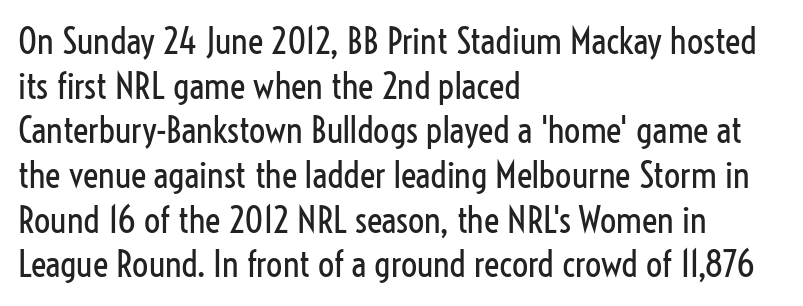
The zone under the glyphs is completely vacant. The face used here is proportionally spaced, like ordinary book or web type. The designer went with a sans here, leaving each stem footless. Ordinary non-slanted type is in use.
